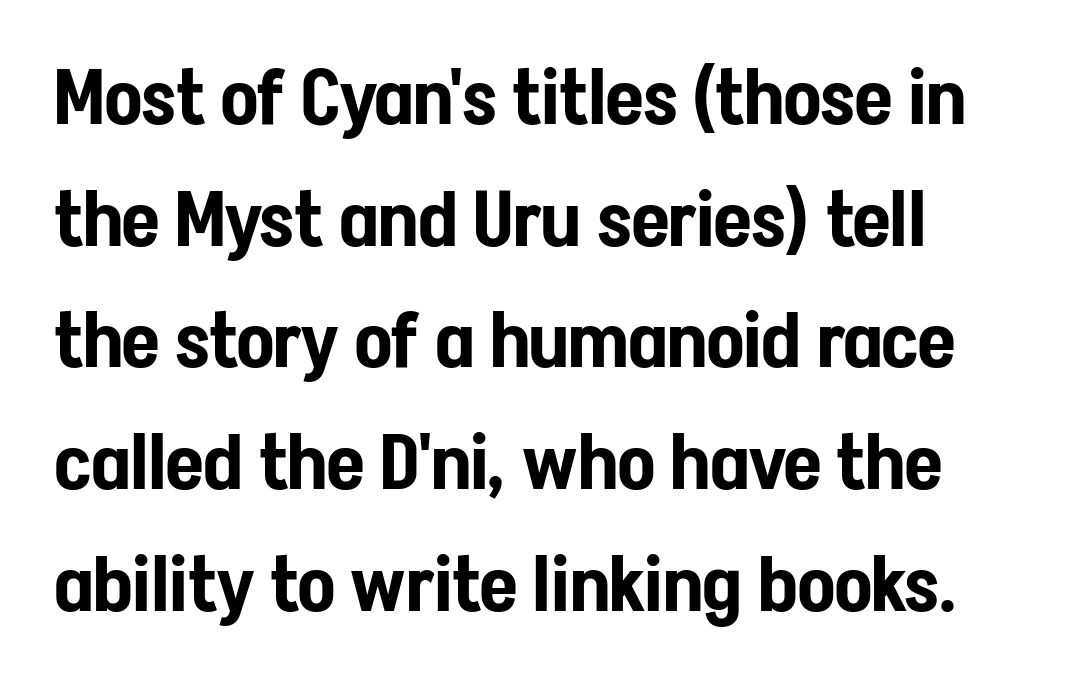
{"serif": "no", "italic": "no", "width": "condensed", "stroke_contrast": "low", "x_height": "medium", "monospaced": "no", "underline": "no", "line_spacing": "normal", "line_spacing_ratio": 1.58, "letter_spacing": "normal", "letter_spacing_em": 0.0, "glyph_px": 77}
